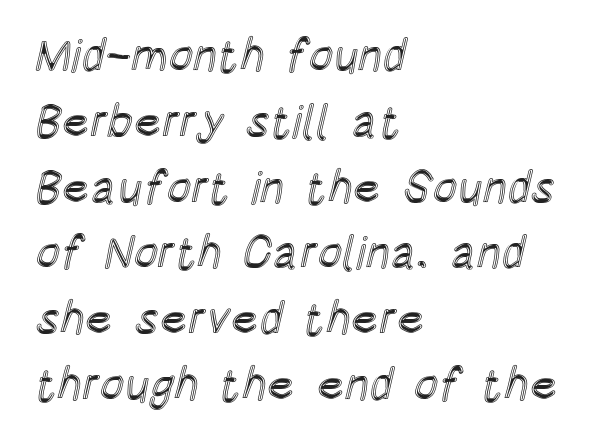
Q: Is the text italic (slanted)? A: Yes.
Q: Is the text underlined? A: No.
Q: How is the paragraph aligned? A: Left-aligned.
Q: Is the spacing between letters normal or unusually wide? A: Normal.
Q: Is the spacing between lines tight, normal or loose? A: Normal.
Q: Width (condensed, normal, or wide)? A: Condensed.
Q: x-height? A: Large.
Q: Monospaced? A: No.
